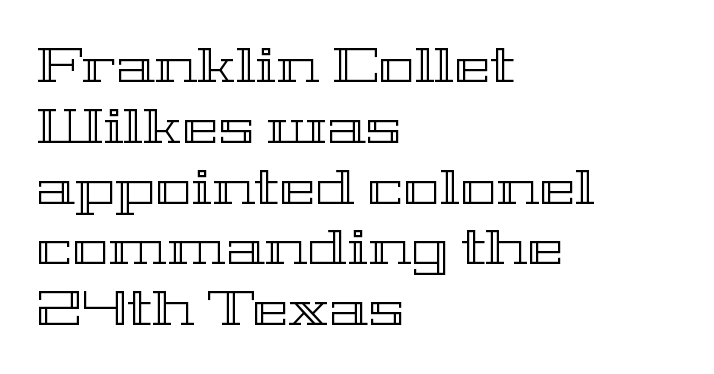
Q: Is the text italic (slanted)? A: No, it is upright.
Q: Is the text underlined? A: No.
Q: How is the paragraph aligned? A: Left-aligned.
Q: Is the spacing between letters normal or unusually wide? A: Normal.
Q: Width (condensed, normal, or wide)? A: Wide.
Q: x-height? A: Medium.
Q: Monospaced? A: No.
